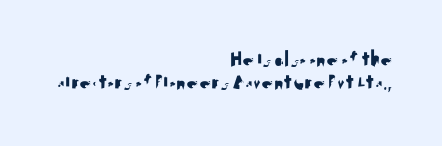
Q: Is the text italic (slanted)? A: No, it is upright.
Q: Is the text underlined? A: No.
Q: How is the paragraph aligned? A: Right-aligned.
Q: Is the spacing between letters normal or unusually wide? A: Normal.
Q: Is the spacing between lines tight, normal or loose? A: Tight.
